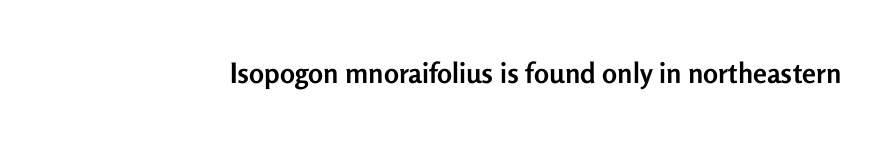
You can tell from the bare stems that sans-serif type was used. The face used here is proportionally spaced, like ordinary book or web type. You can tell it's not italic because the verticals are truly vertical. Between one letter and the next there's only the usual sliver of space. Plenty of ink on the page — the face is bold. A bare baseline throughout the passage.
